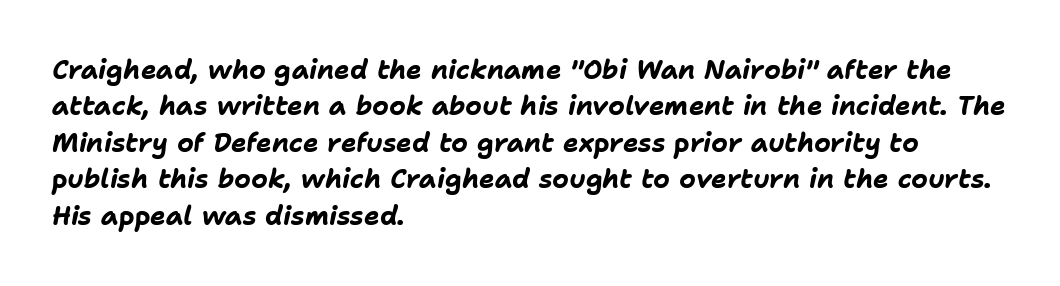
Horizontal alignment here is leftward, the default for most running prose. The rendering applies a slant to the glyphs. Default kerning and tracking; the words read as compact shapes. The line-height multiplier appears to be the usual default. The characters look thick and weighty, a clear bold. The words here are not underlined.
